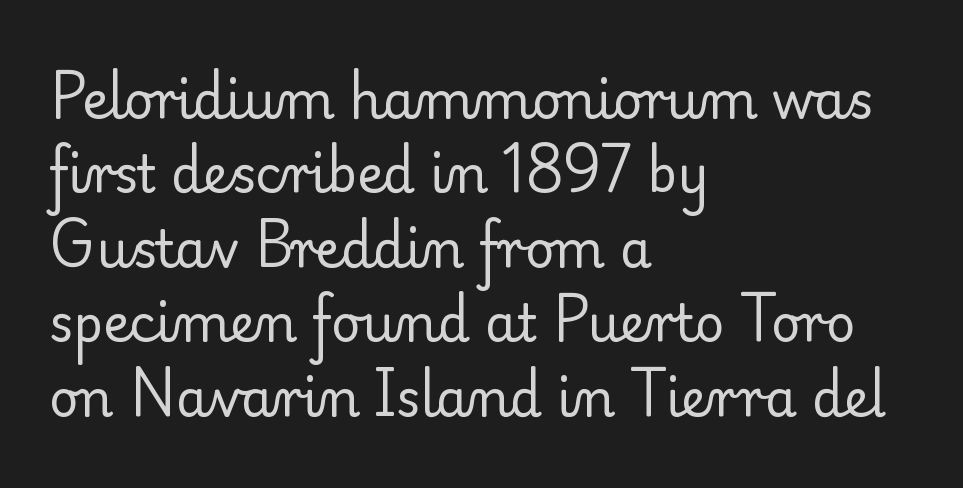
Serif or sans? Serif — the stroke terminals have little feet. The lines in this sample share a left origin and differ only in where they stop. Bold? No — there's no thickening of the strokes. Proportional: the letters do not fall into vertical columns. Evenly set lines give the paragraph a standard silhouette.
